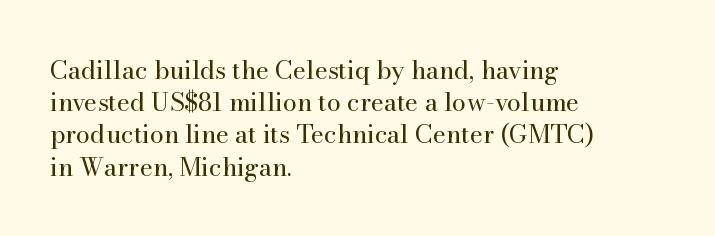
Q: Is the text bold? A: No.
Q: Is the text italic (slanted)? A: No, it is upright.
Q: Is the text underlined? A: No.
Q: How is the paragraph aligned? A: Left-aligned.
Q: Is the spacing between letters normal or unusually wide? A: Normal.
Q: Is the spacing between lines tight, normal or loose? A: Normal.
